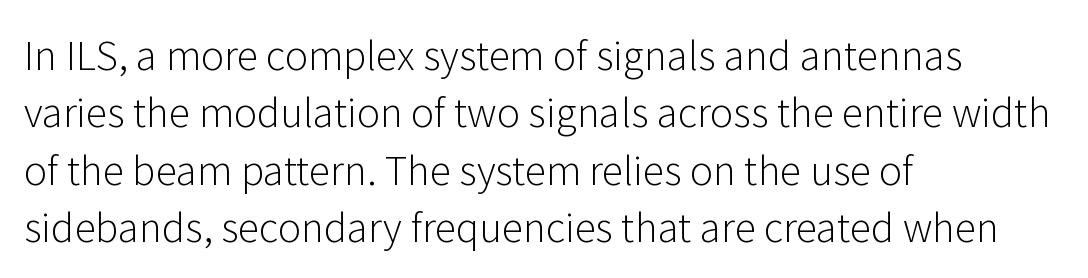
{"serif": "no", "italic": "no", "bold": "no", "weight": "light", "width": "normal", "stroke_contrast": "low", "x_height": "medium", "monospaced": "no", "underline": "no", "align": "left", "line_spacing": "normal", "line_spacing_ratio": 1.47, "letter_spacing": "normal", "letter_spacing_em": 0.0, "glyph_px": 39}
